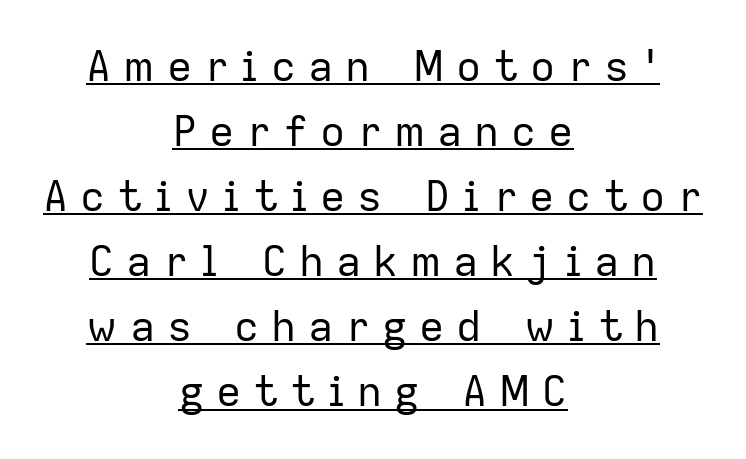
{"serif": "no", "italic": "no", "bold": "no", "weight": "regular", "width": "normal", "stroke_contrast": "low", "x_height": "medium", "monospaced": "no", "underline": "yes", "align": "center", "line_spacing": "normal", "line_spacing_ratio": 1.55, "letter_spacing": "wide", "letter_spacing_em": 0.28, "glyph_px": 42}
